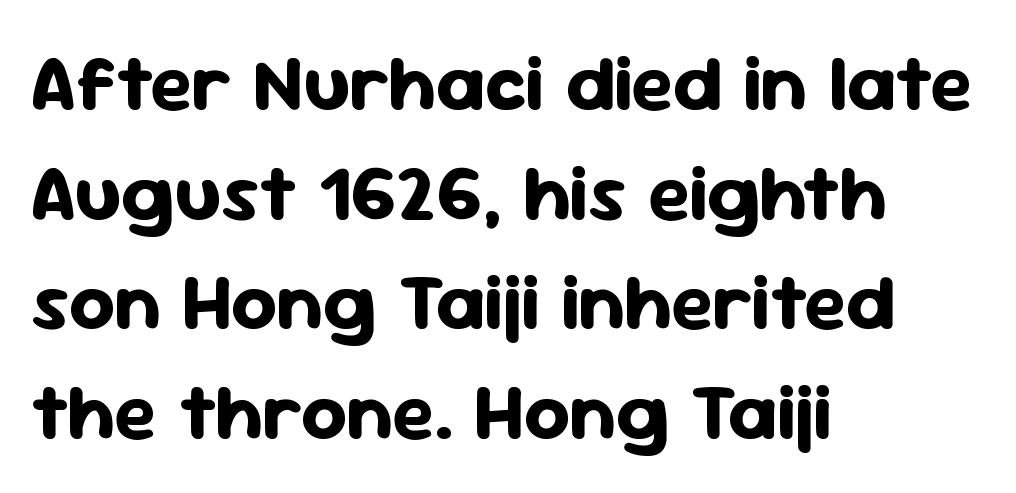
Rendered with straight, roman letterforms. Strokes here are thick enough to call this a true bold. Character widths vary here, with narrow letters taking less room than wide ones. The passage shown has conventional tracking throughout.
